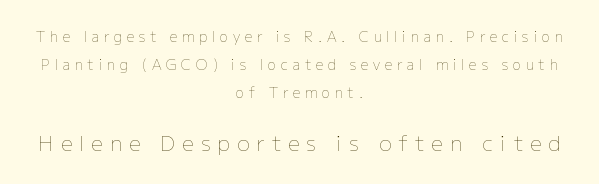
{"italic": "no", "bold": "no", "underline": "no", "align": "center", "line_spacing": "loose", "line_spacing_ratio": 2.01, "letter_spacing": "wide", "letter_spacing_em": 0.33, "larger_block": "second", "size_ratio": 1.5, "glyph_px": 21}
